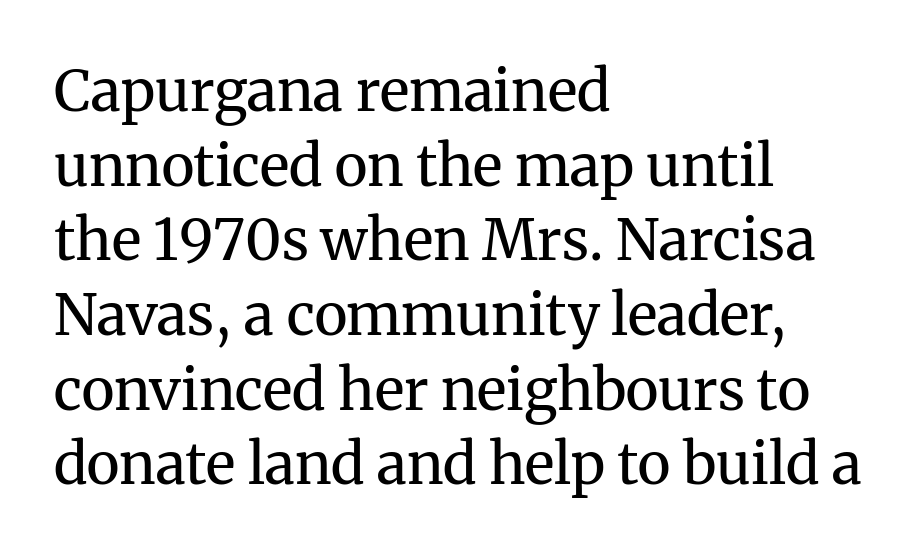
Q: Is the text bold? A: No.
Q: Is the text italic (slanted)? A: No, it is upright.
Q: Is the typeface a serif or a sans-serif typeface? A: Serif.
Q: Is the text underlined? A: No.
Q: How is the paragraph aligned? A: Left-aligned.
Q: Is the spacing between letters normal or unusually wide? A: Normal.
Q: Is the spacing between lines tight, normal or loose? A: Normal.
Q: Width (condensed, normal, or wide)? A: Normal.
Q: Stroke contrast? A: Medium.
Q: x-height? A: Medium.
Q: Monospaced? A: No.
